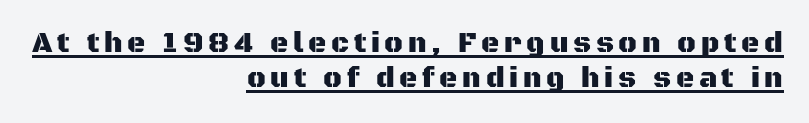
Q: Is the text italic (slanted)? A: No, it is upright.
Q: Is the typeface a serif or a sans-serif typeface? A: Sans-serif.
Q: Is the text underlined? A: Yes.
Q: How is the paragraph aligned? A: Right-aligned.
Q: Is the spacing between lines tight, normal or loose? A: Normal.
Q: Width (condensed, normal, or wide)? A: Normal.
Q: Stroke contrast? A: Medium.
Q: x-height? A: Large.
Q: Monospaced? A: No.
